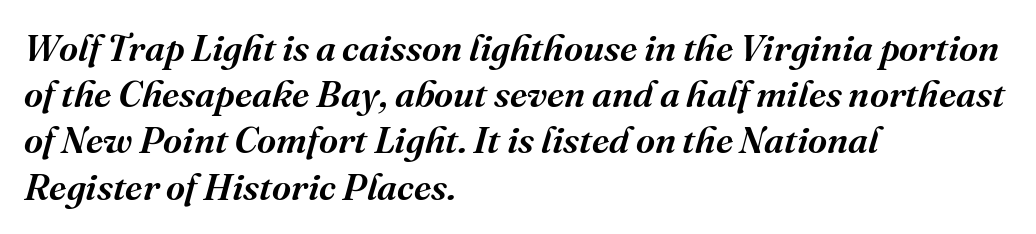
Type without underlining. Typeset ragged right — the left edge is the straight one. Summary of vertical rhythm: regular, with standard interline spacing. You can tell it's italic because the verticals aren't actually vertical. The face used here is seriffed, in the tradition of book romans. Caption: standard tracking, unaltered.
